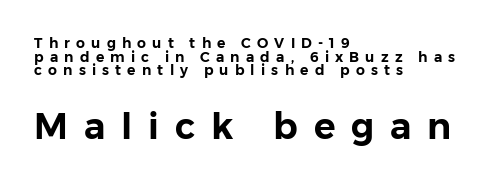
Q: Is the text italic (slanted)? A: No, it is upright.
Q: Is the typeface a serif or a sans-serif typeface? A: Sans-serif.
Q: Is the text underlined? A: No.
Q: How is the paragraph aligned? A: Left-aligned.
Q: Is the spacing between letters normal or unusually wide? A: Unusually wide.
Q: Is the spacing between lines tight, normal or loose? A: Tight.
Q: Which block of text is set in a larger size, the first (top) or the second (bottom)? A: The second (bottom) one.
Q: Width (condensed, normal, or wide)? A: Normal.
Q: Stroke contrast? A: Low.
Q: x-height? A: Medium.
Q: Monospaced? A: No.
